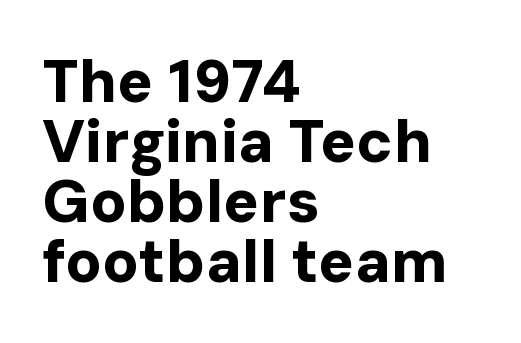
Only glyphs here, with clear space below each row. Grotesque or geometric, the face here clearly has no serifs. Upright lettering throughout. Character widths vary here, with narrow letters taking less room than wide ones. The rag falls on the right side of this text block.
